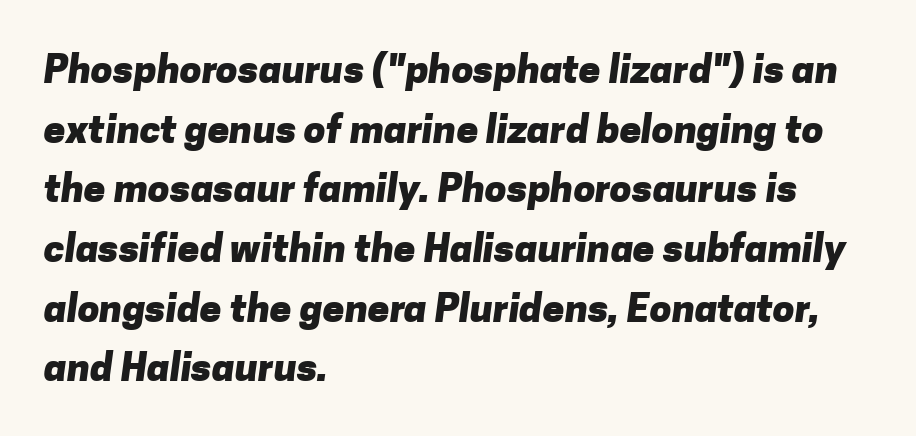
The image shows 39 px heavy sans-serif type; set left-aligned, normal line spacing (1.53x), normal letter spacing, not underlined; low stroke contrast and a medium x-height.
